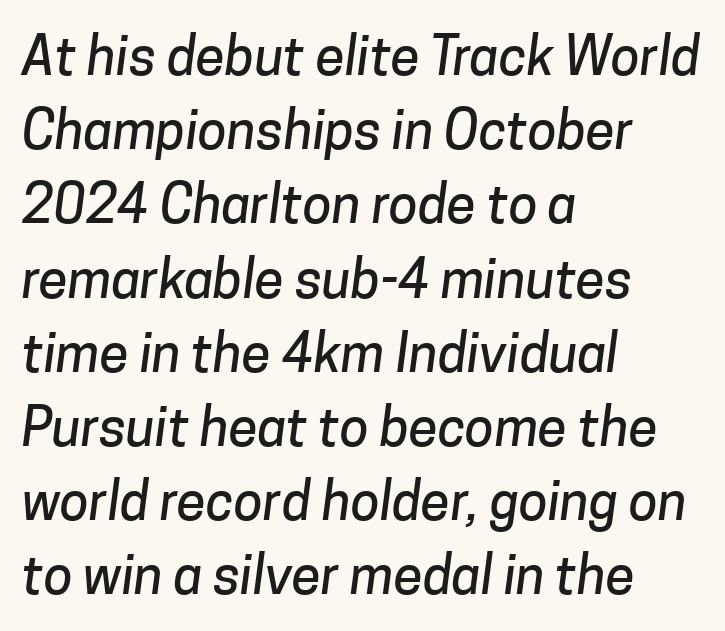
{"serif": "no", "width": "normal", "stroke_contrast": "low", "x_height": "medium", "monospaced": "no", "underline": "no", "align": "left", "line_spacing": "normal", "line_spacing_ratio": 1.4, "letter_spacing": "normal", "letter_spacing_em": 0.0, "glyph_px": 53}
